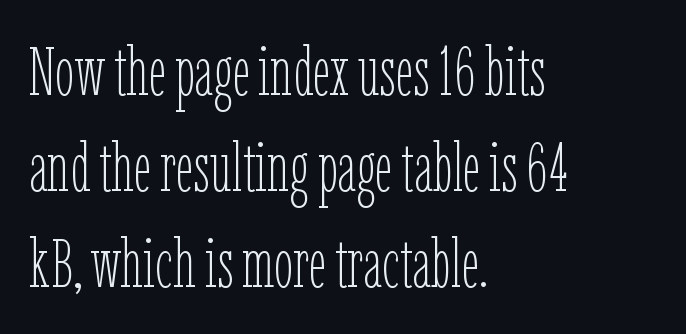
The image shows 69 px thin, condensed type, upright; set left-aligned, normal line spacing (1.39x), normal letter spacing, not underlined; low stroke contrast and a medium x-height.
